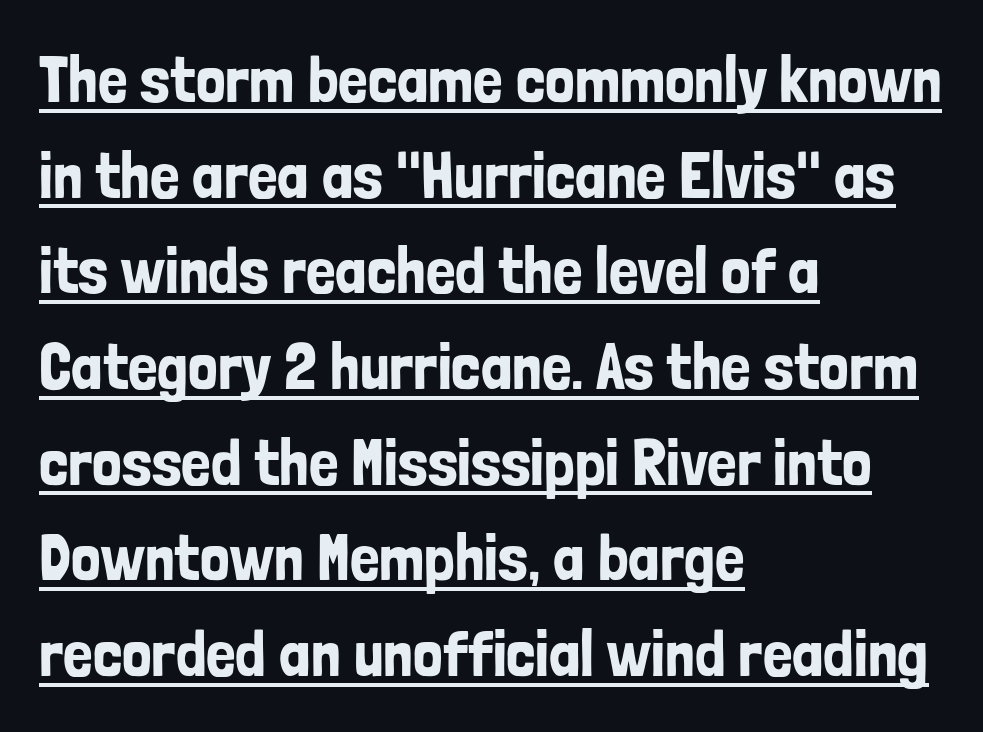
Q: Is the text italic (slanted)? A: No, it is upright.
Q: Is the typeface a serif or a sans-serif typeface? A: Sans-serif.
Q: Is the text underlined? A: Yes.
Q: How is the paragraph aligned? A: Left-aligned.
Q: Is the spacing between letters normal or unusually wide? A: Normal.
Q: Is the spacing between lines tight, normal or loose? A: Normal.
Q: Width (condensed, normal, or wide)? A: Condensed.
Q: Stroke contrast? A: Low.
Q: x-height? A: Medium.
Q: Monospaced? A: No.
